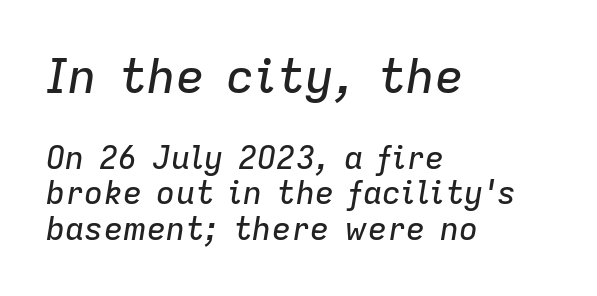
{"italic": "yes", "lean": "right", "slant_degrees": 9, "width": "normal", "stroke_contrast": "low", "x_height": "medium", "monospaced": "no", "underline": "no", "align": "left", "line_spacing": "tight", "line_spacing_ratio": 1.11, "letter_spacing": "normal", "letter_spacing_em": 0.0, "larger_block": "first", "size_ratio": 1.5, "glyph_px": 48}
